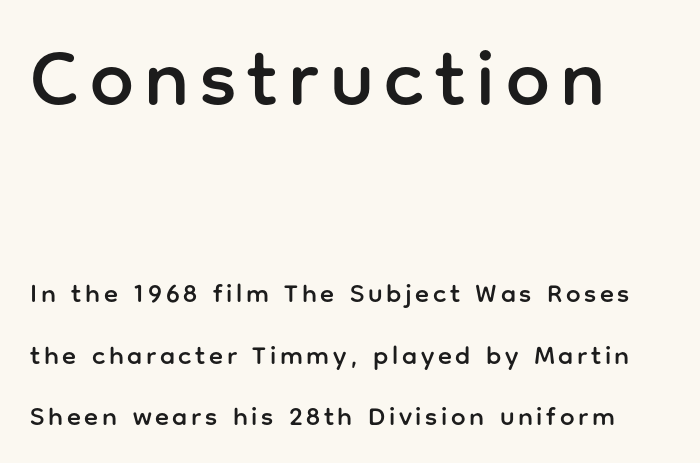
{"serif": "no", "italic": "no", "width": "normal", "stroke_contrast": "low", "x_height": "medium", "monospaced": "no", "underline": "no", "align": "left", "line_spacing": "loose", "line_spacing_ratio": 2.37, "larger_block": "first", "size_ratio": 3.0, "glyph_px": 78}
